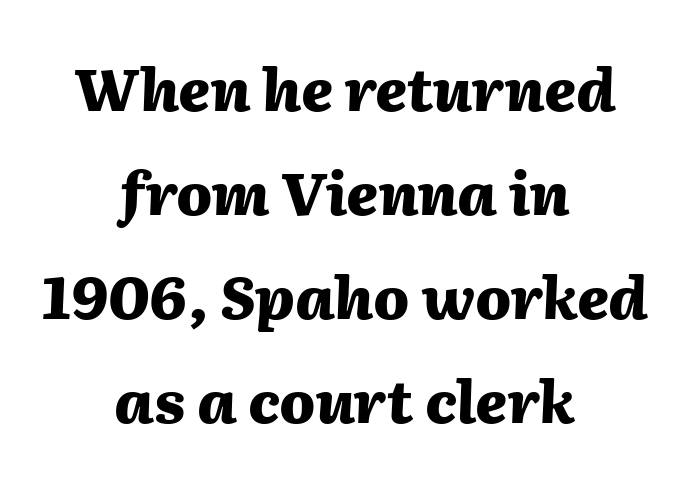
{"italic": "yes", "lean": "right", "slant_degrees": 2, "bold": "yes", "weight": "heavy", "width": "normal", "stroke_contrast": "medium", "x_height": "medium", "monospaced": "no", "underline": "no", "align": "center", "line_spacing_ratio": 1.76, "letter_spacing": "normal", "letter_spacing_em": 0.0, "glyph_px": 59}
